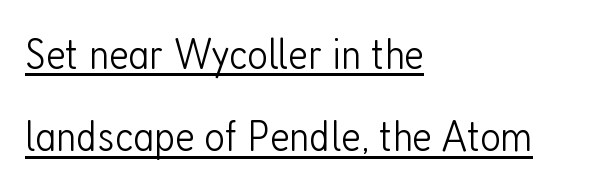
{"serif": "no", "italic": "no", "bold": "no", "weight": "light", "width": "condensed", "stroke_contrast": "low", "x_height": "medium", "monospaced": "no", "underline": "yes", "align": "left", "line_spacing_ratio": 1.83, "letter_spacing": "normal", "letter_spacing_em": 0.0, "glyph_px": 45}
